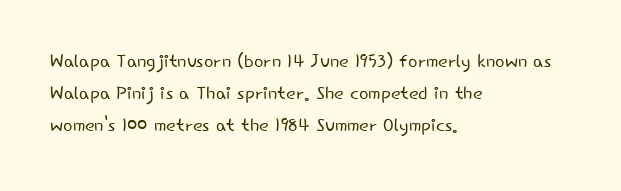
{"italic": "no", "bold": "no", "underline": "no", "align": "left", "line_spacing": "normal", "line_spacing_ratio": 1.29, "letter_spacing": "normal", "letter_spacing_em": 0.0, "glyph_px": 25}
